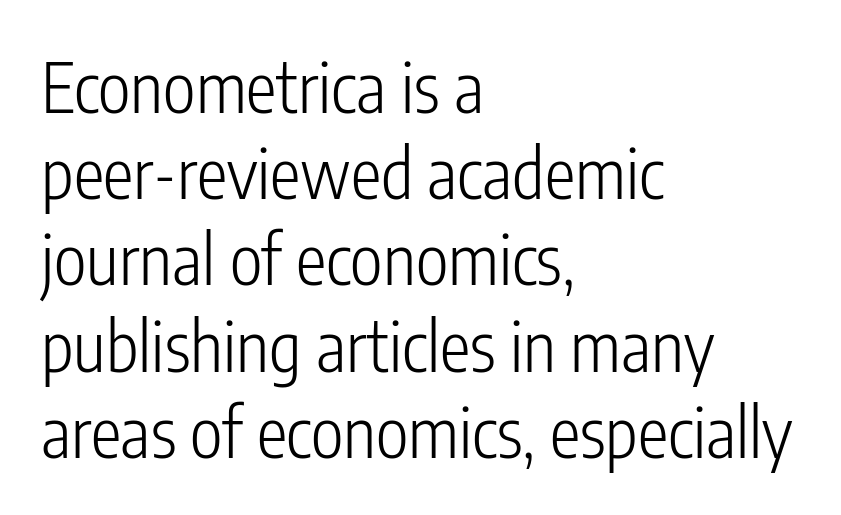
{"serif": "no", "italic": "no", "bold": "no", "weight": "light", "width": "condensed", "stroke_contrast": "low", "x_height": "medium", "monospaced": "no", "underline": "no", "align": "left", "line_spacing": "normal", "line_spacing_ratio": 1.25, "letter_spacing": "normal", "letter_spacing_em": 0.0, "glyph_px": 69}
